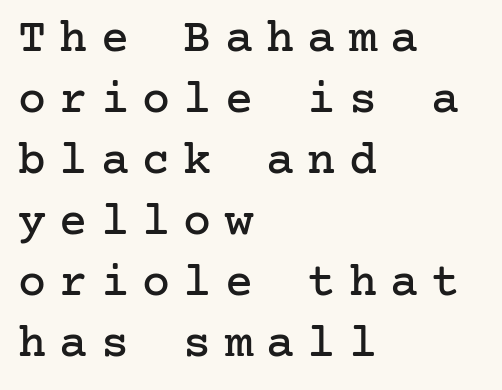
How would I describe the line gaps? Plain and ordinary. Nobody drew a line under any word here. Regarding serifs, this sample has them. Horizontally, the lines are justified to the leading edge only.
